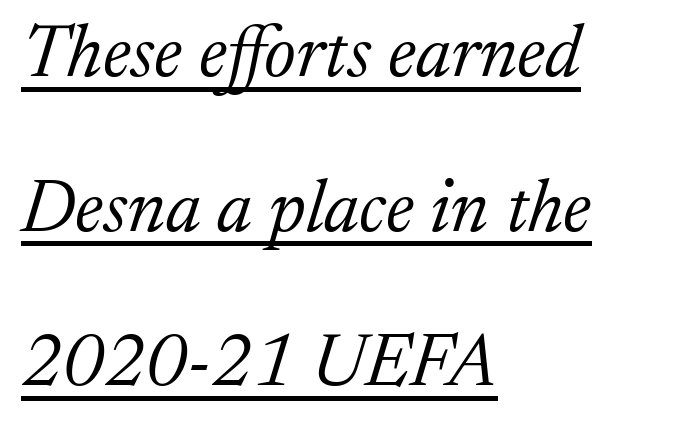
Q: Is the text bold? A: No.
Q: Is the text italic (slanted)? A: Yes, it leans right by about 17 degrees.
Q: Is the typeface a serif or a sans-serif typeface? A: Serif.
Q: Is the text underlined? A: Yes.
Q: How is the paragraph aligned? A: Left-aligned.
Q: Is the spacing between letters normal or unusually wide? A: Normal.
Q: Is the spacing between lines tight, normal or loose? A: Loose.
Q: Width (condensed, normal, or wide)? A: Normal.
Q: Stroke contrast? A: Medium.
Q: x-height? A: Medium.
Q: Monospaced? A: No.
